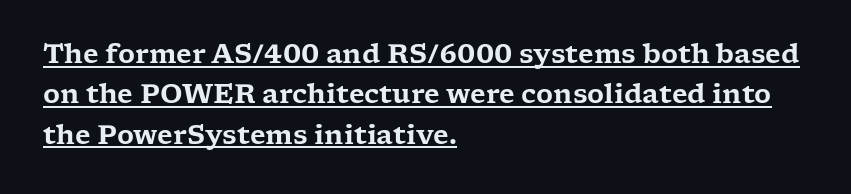
The image shows 26 px text type, upright; set left-aligned, normal line spacing (1.55x), normal letter spacing, underlined.
